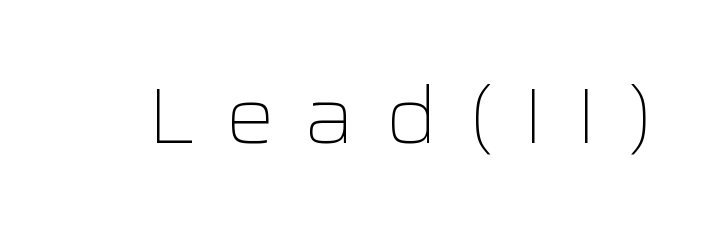
The image shows 78 px light, wide sans-serif type, upright; set unusually wide letter spacing (+0.38 em), not underlined; low stroke contrast and a medium x-height.
